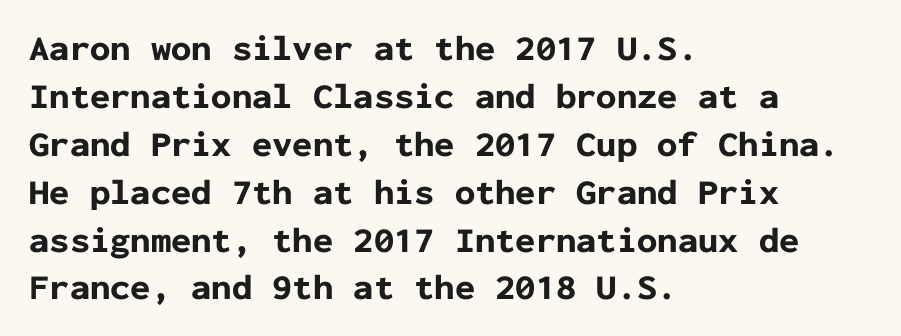
Q: Is the text bold? A: Yes.
Q: Is the text italic (slanted)? A: No, it is upright.
Q: Is the typeface a serif or a sans-serif typeface? A: Sans-serif.
Q: Is the text underlined? A: No.
Q: How is the paragraph aligned? A: Left-aligned.
Q: Is the spacing between letters normal or unusually wide? A: Normal.
Q: Is the spacing between lines tight, normal or loose? A: Normal.
Q: Width (condensed, normal, or wide)? A: Normal.
Q: Stroke contrast? A: Low.
Q: x-height? A: Medium.
Q: Monospaced? A: Yes.
